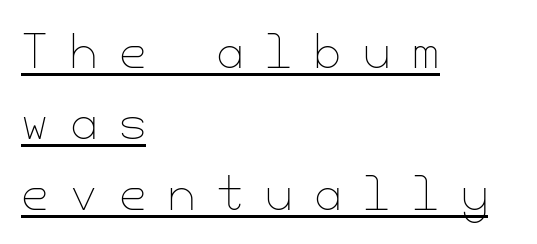
Q: Is the text bold? A: No.
Q: Is the text italic (slanted)? A: No, it is upright.
Q: Is the text underlined? A: Yes.
Q: How is the paragraph aligned? A: Left-aligned.
Q: Is the spacing between letters normal or unusually wide? A: Unusually wide.
Q: Is the spacing between lines tight, normal or loose? A: Normal.
Q: Width (condensed, normal, or wide)? A: Normal.
Q: Stroke contrast? A: Low.
Q: x-height? A: Small.
